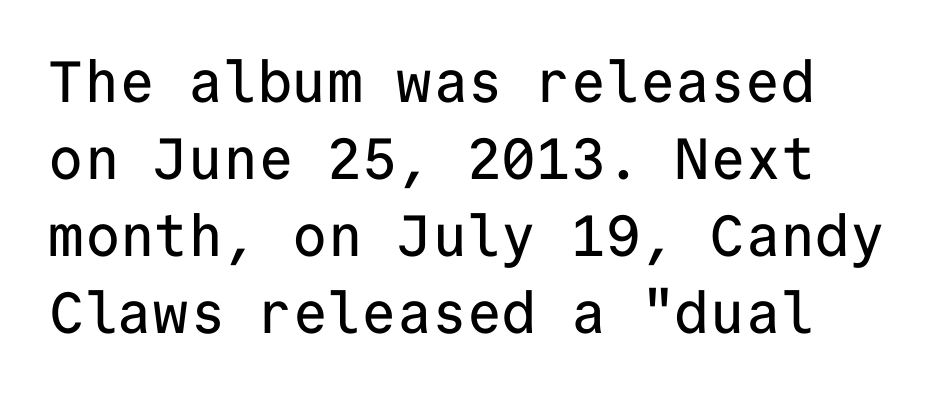
The image shows 58 px sans-serif type, upright, monospaced; set normal line spacing (1.33x), normal letter spacing, not underlined; low stroke contrast and a medium x-height.
